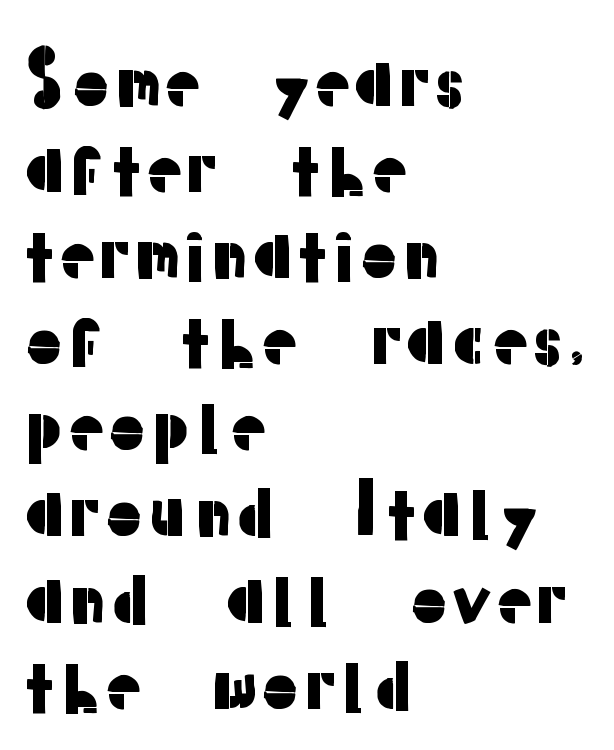
{"serif": "no", "italic": "no", "width": "normal", "stroke_contrast": "low", "x_height": "medium", "monospaced": "no", "underline": "no", "align": "left", "line_spacing_ratio": 1.23, "letter_spacing": "normal", "letter_spacing_em": 0.0, "glyph_px": 70}
